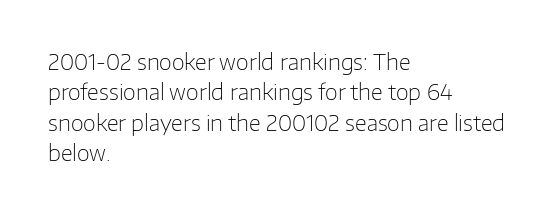
The image shows 21 px text type, upright; set left-aligned, normal line spacing (1.45x), normal letter spacing, not underlined.
